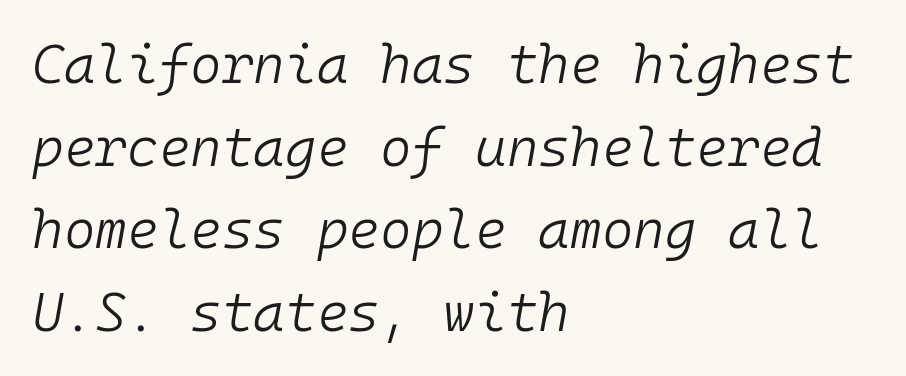
No letter is thick-stroked: the sample isn't bold. The letterforms sit shoulder to shoulder at normal distance. Slant detected: the letters are inclined. Is the block centered? No — it sits flush against the left margin. Looks like terminal output: every glyph gets an equal slot.
